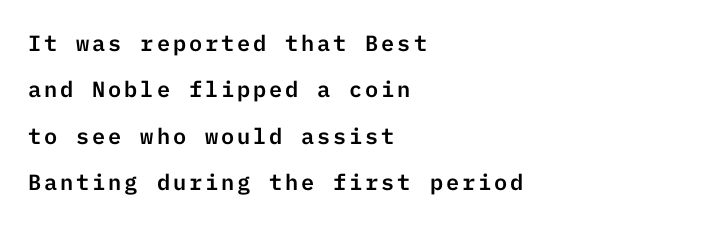
Q: Is the text italic (slanted)? A: No, it is upright.
Q: Is the text underlined? A: No.
Q: How is the paragraph aligned? A: Left-aligned.
Q: Is the spacing between lines tight, normal or loose? A: Loose.
